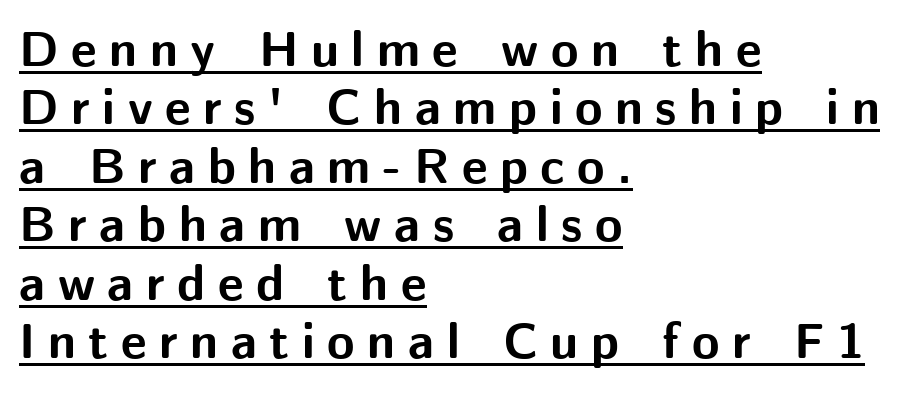
Q: Is the text bold? A: Yes.
Q: Is the text italic (slanted)? A: No, it is upright.
Q: Is the typeface a serif or a sans-serif typeface? A: Sans-serif.
Q: Is the text underlined? A: Yes.
Q: How is the paragraph aligned? A: Left-aligned.
Q: Is the spacing between letters normal or unusually wide? A: Unusually wide.
Q: Width (condensed, normal, or wide)? A: Normal.
Q: Stroke contrast? A: Medium.
Q: x-height? A: Medium.
Q: Monospaced? A: No.
